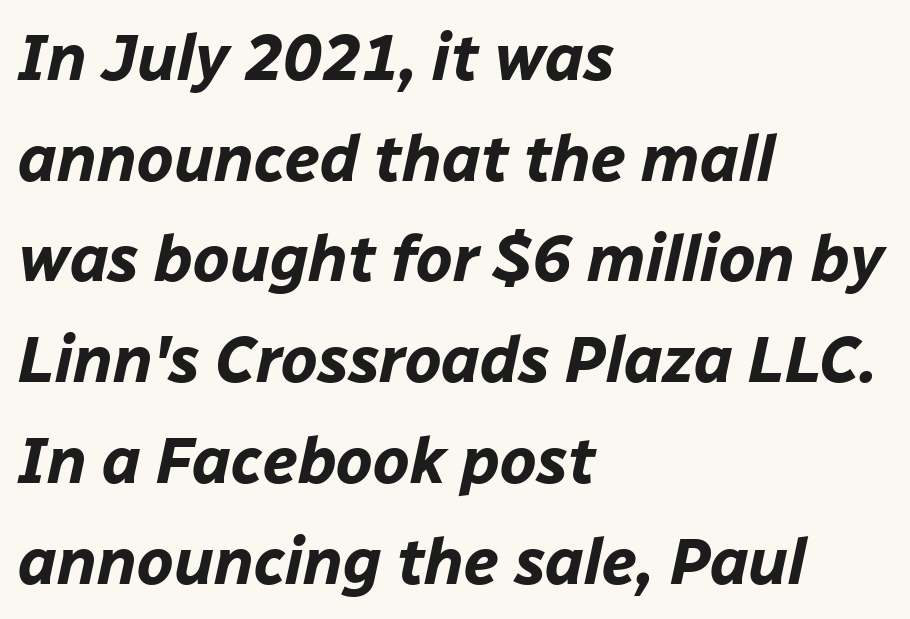
Q: Is the text bold? A: Yes.
Q: Is the text italic (slanted)? A: Yes, it leans right by about 12 degrees.
Q: Is the text underlined? A: No.
Q: How is the paragraph aligned? A: Left-aligned.
Q: Is the spacing between letters normal or unusually wide? A: Normal.
Q: Is the spacing between lines tight, normal or loose? A: Normal.
Q: Width (condensed, normal, or wide)? A: Normal.
Q: Stroke contrast? A: Low.
Q: x-height? A: Medium.
Q: Monospaced? A: No.
